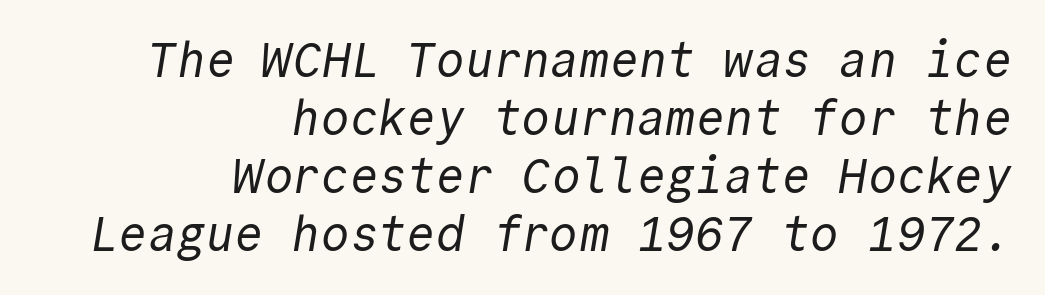
Glyph-to-glyph distance matches everyday printed text. These lines are rendered in a fixed-pitch font. A bare baseline throughout the passage. Stems and bowls with no extra thickness — not bold. Short and long lines alike share a common ending point at right. The letters carry no serifs — their stems end cleanly without finishing strokes.
